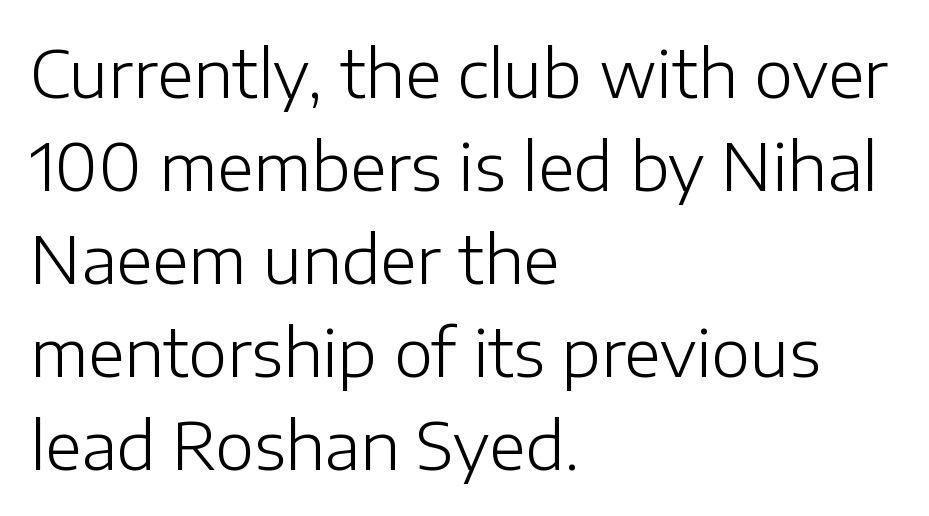
The rendering uses natural spacing where letterforms have individual widths. This rendering uses left alignment, leaving the right contour irregular. Nobody drew a line under any word here. If you measured baseline to baseline, you'd find a middling distance. Do the letters lean? They stand straight. Each stroke keeps to a modest, everyday thickness or less.
